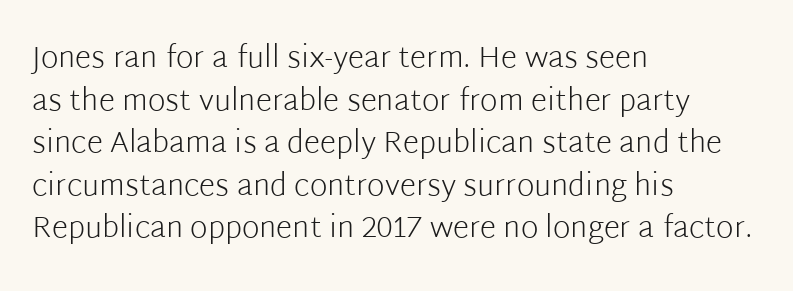
{"serif": "no", "italic": "no", "bold": "no", "weight": "light", "width": "normal", "stroke_contrast": "low", "x_height": "medium", "monospaced": "no", "underline": "no", "align": "left", "line_spacing": "normal", "line_spacing_ratio": 1.42, "letter_spacing": "normal", "letter_spacing_em": 0.0, "glyph_px": 30}
